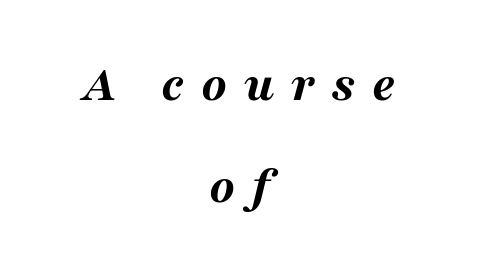
The image shows 52 px bold, wide type, italic (leaning right); set centered, loose line spacing (1.97x), unusually wide letter spacing (+0.32 em), not underlined; medium stroke contrast and a medium x-height.
